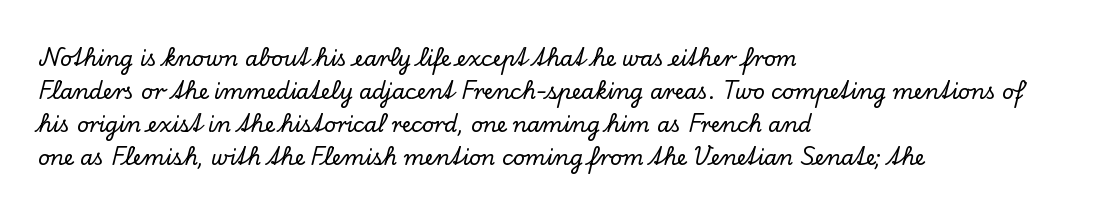
The image shows 21 px text type; set left-aligned, normal line spacing (1.57x), normal letter spacing, not underlined.
